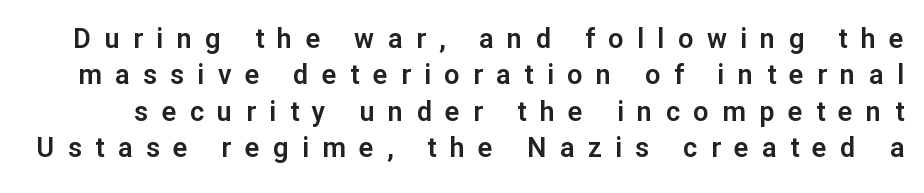
Q: Is the text italic (slanted)? A: No, it is upright.
Q: Is the text underlined? A: No.
Q: Is the spacing between letters normal or unusually wide? A: Unusually wide.
Q: Is the spacing between lines tight, normal or loose? A: Normal.
